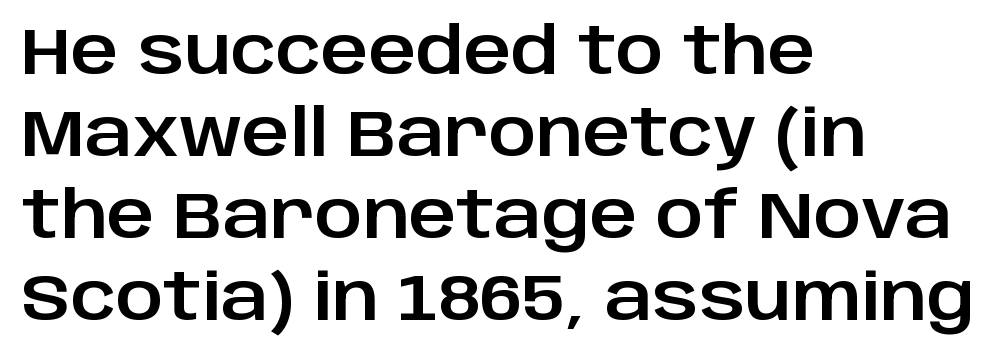
{"serif": "no", "italic": "no", "width": "normal", "stroke_contrast": "low", "x_height": "large", "monospaced": "no", "underline": "no", "align": "left", "line_spacing": "normal", "line_spacing_ratio": 1.26, "letter_spacing": "normal", "letter_spacing_em": 0.0, "glyph_px": 65}
